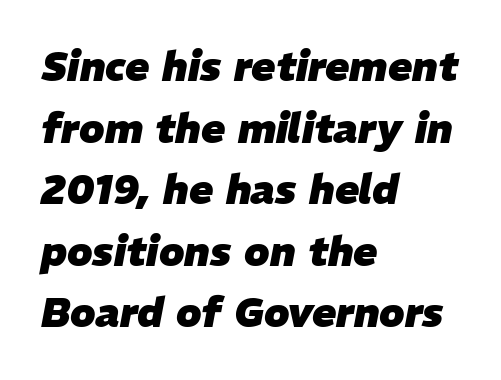
{"italic": "yes", "lean": "right", "slant_degrees": 11, "bold": "yes", "weight": "heavy", "width": "normal", "stroke_contrast": "low", "x_height": "medium", "monospaced": "no", "underline": "no", "align": "left", "line_spacing": "normal", "line_spacing_ratio": 1.54, "letter_spacing": "normal", "letter_spacing_em": 0.0, "glyph_px": 40}
